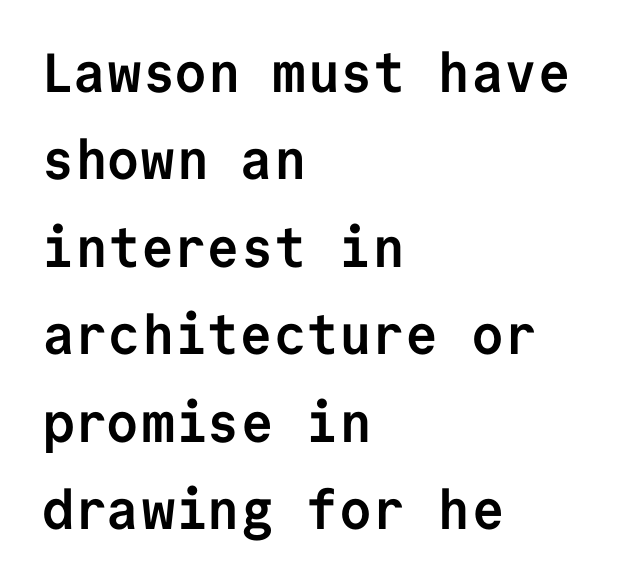
{"serif": "no", "italic": "no", "bold": "yes", "weight": "semibold", "width": "normal", "stroke_contrast": "low", "x_height": "medium", "monospaced": "yes", "underline": "no", "align": "left", "line_spacing": "normal", "line_spacing_ratio": 1.59, "letter_spacing": "normal", "letter_spacing_em": 0.0, "glyph_px": 55}
